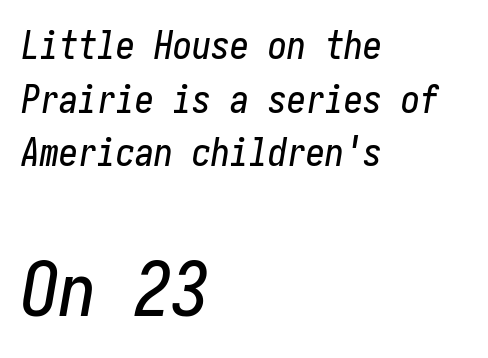
Tall strokes in this sample are angled rather than plumb. This sample is left-justified, so line endings fall wherever the words run out. Characters follow at the spacing the type designer built in. Rows of type keep a routine distance in the vertical direction. Small over large — that's the arrangement of the two blocks here.
